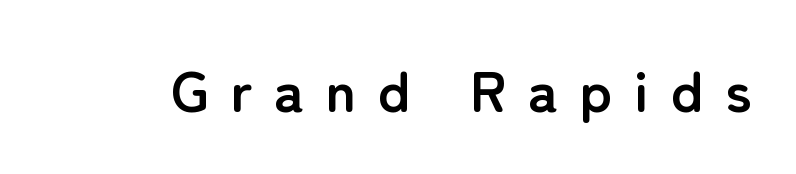
Q: Is the text bold? A: Yes.
Q: Is the text italic (slanted)? A: No, it is upright.
Q: Is the typeface a serif or a sans-serif typeface? A: Sans-serif.
Q: Is the text underlined? A: No.
Q: Is the spacing between letters normal or unusually wide? A: Unusually wide.
Q: Width (condensed, normal, or wide)? A: Normal.
Q: Stroke contrast? A: Low.
Q: x-height? A: Medium.
Q: Monospaced? A: No.
